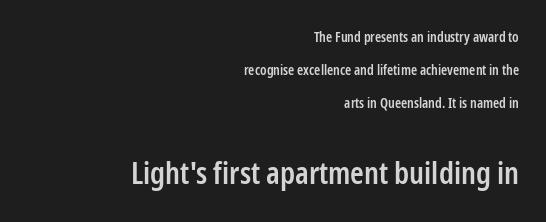
Students, note that the glyphs here touch the page at normal intervals. Quick note: interline space is abundant. Top chunk: small. Bottom chunk: large. The face used here is proportionally spaced, like ordinary book or web type. Which margin do the lines hug? The right one — the left edge is uneven.
